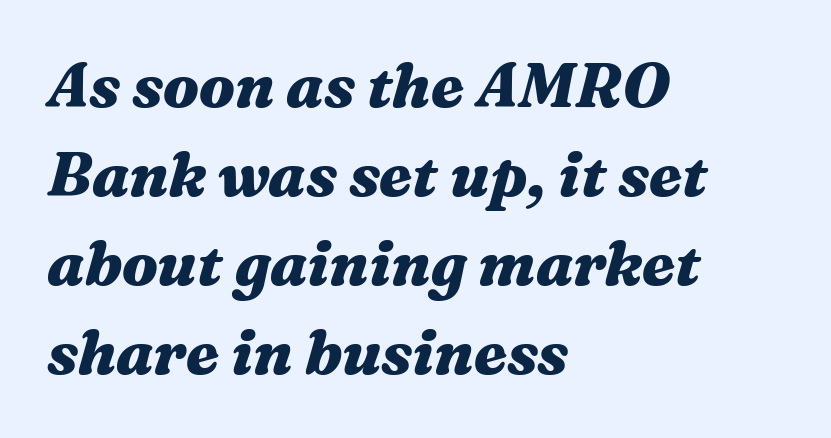
{"italic": "yes", "lean": "right", "slant_degrees": 16, "bold": "yes", "weight": "heavy", "width": "wide", "stroke_contrast": "medium", "x_height": "medium", "monospaced": "no", "underline": "no", "align": "left", "line_spacing": "normal", "line_spacing_ratio": 1.46, "letter_spacing": "normal", "letter_spacing_em": 0.0, "glyph_px": 61}
